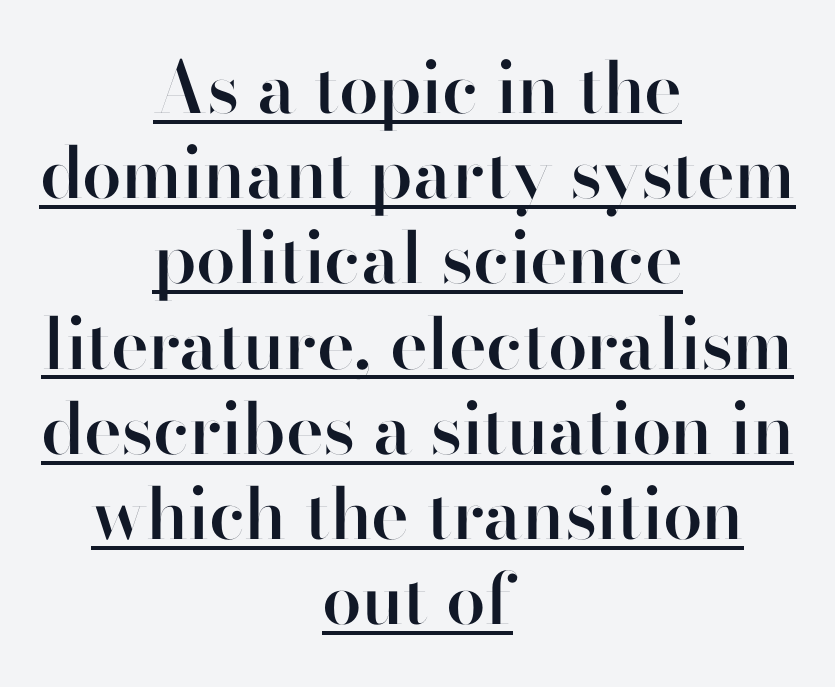
Q: Is the text bold? A: Semi-bold.
Q: Is the text italic (slanted)? A: No, it is upright.
Q: Is the typeface a serif or a sans-serif typeface? A: Sans-serif.
Q: Is the text underlined? A: Yes.
Q: How is the paragraph aligned? A: Centered.
Q: Is the spacing between letters normal or unusually wide? A: Normal.
Q: Width (condensed, normal, or wide)? A: Normal.
Q: Stroke contrast? A: High.
Q: x-height? A: Small.
Q: Monospaced? A: No.
